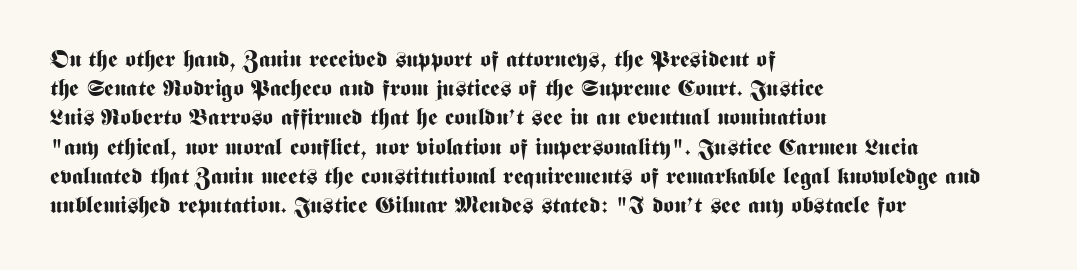
Q: Is the text bold? A: Yes.
Q: Is the text italic (slanted)? A: No, it is upright.
Q: Is the text underlined? A: No.
Q: How is the paragraph aligned? A: Left-aligned.
Q: Is the spacing between letters normal or unusually wide? A: Normal.
Q: Is the spacing between lines tight, normal or loose? A: Normal.
